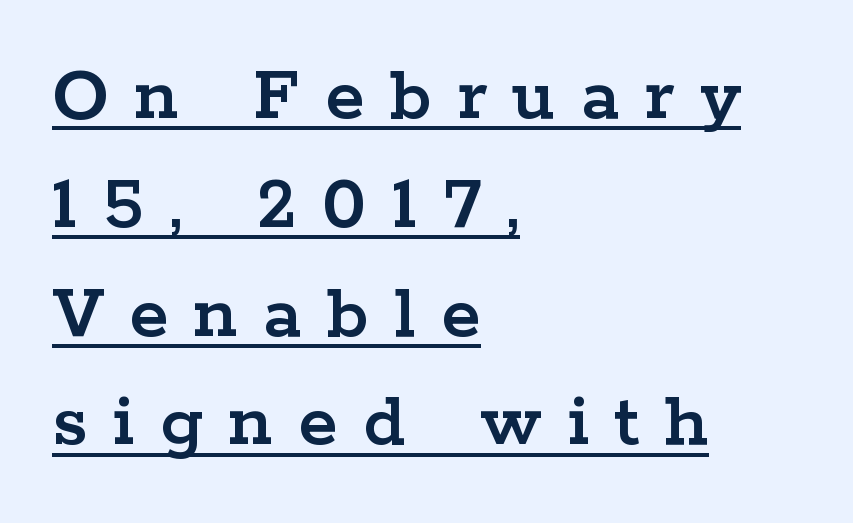
The image shows 80 px wide serif type, upright; set left-aligned, normal line spacing (1.36x), unusually wide letter spacing (+0.32 em), underlined; low stroke contrast and a medium x-height.
